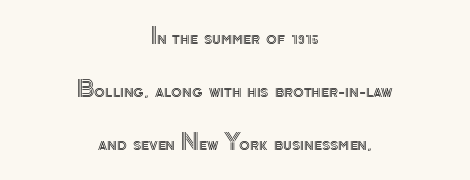
{"italic": "no", "underline": "no", "align": "center", "line_spacing": "loose", "line_spacing_ratio": 2.41, "letter_spacing": "normal", "letter_spacing_em": 0.0, "glyph_px": 22}
